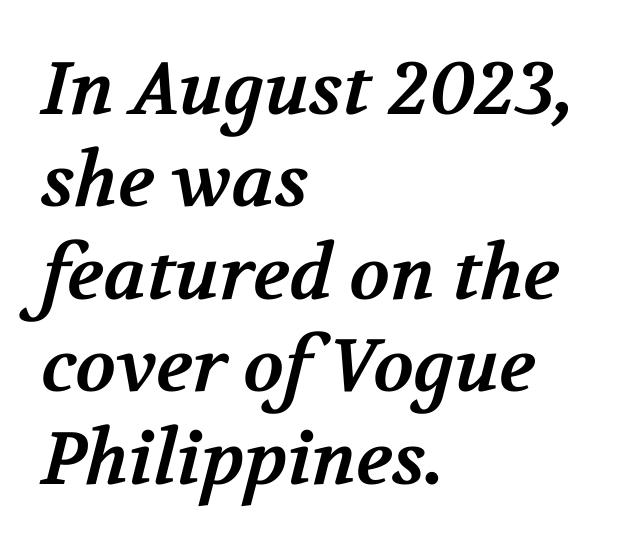
As a designer I'd log this as weight 700, bold. The passage is arranged the way most books set body copy — flush left. A typesetter would call this proportional, since set widths differ per character. The glyphs in this specimen are seriffed. Students, observe: this is what conventionally led text looks like.
